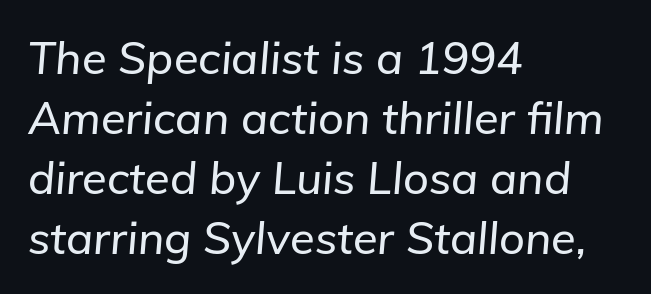
The image shows 45 px text type, italic (leaning right); set left-aligned, normal line spacing (1.33x), normal letter spacing, not underlined; low stroke contrast and a medium x-height.
